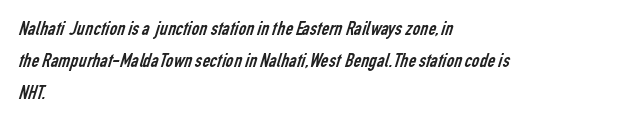
How would I describe the line gaps? Plain and ordinary. Default kerning and tracking; the words read as compact shapes. The space directly below the letters is spotless. The ragged edge is on the right, which tells us the setting is flush left. Stems here are at most as thick as an everyday book face.
